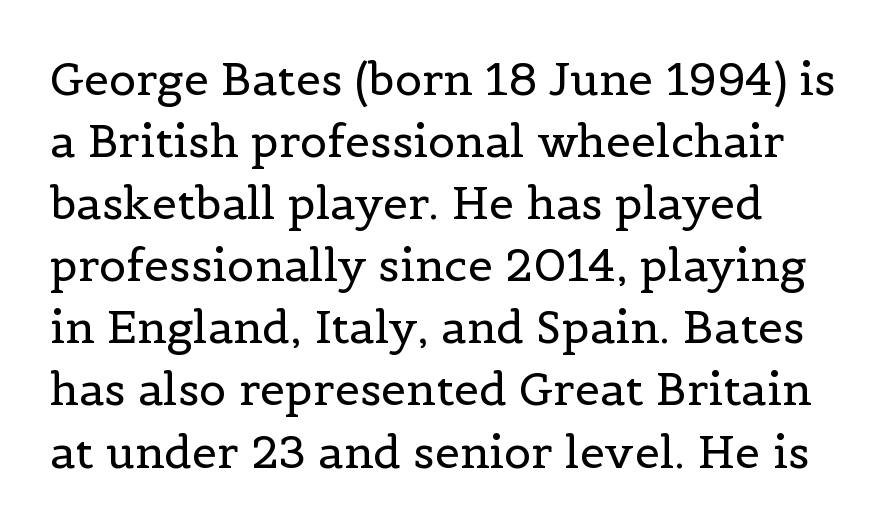
The specimen reads as upright at a glance. Check the space under the baseline: it is left empty. Is this a fixed-width face? No — the glyphs have proportional, varying widths. Each stroke keeps to a modest, everyday thickness or less. The glyphs in this specimen are seriffed.
